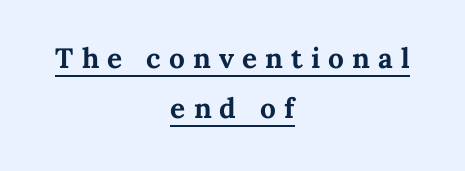
The paragraph shown floats in the horizontal middle. The passage shown has open, widely tracked lettering throughout. Italic? Not at all — the glyphs are vertical. Spacing verdict: proportional, widths tailored to each character.
